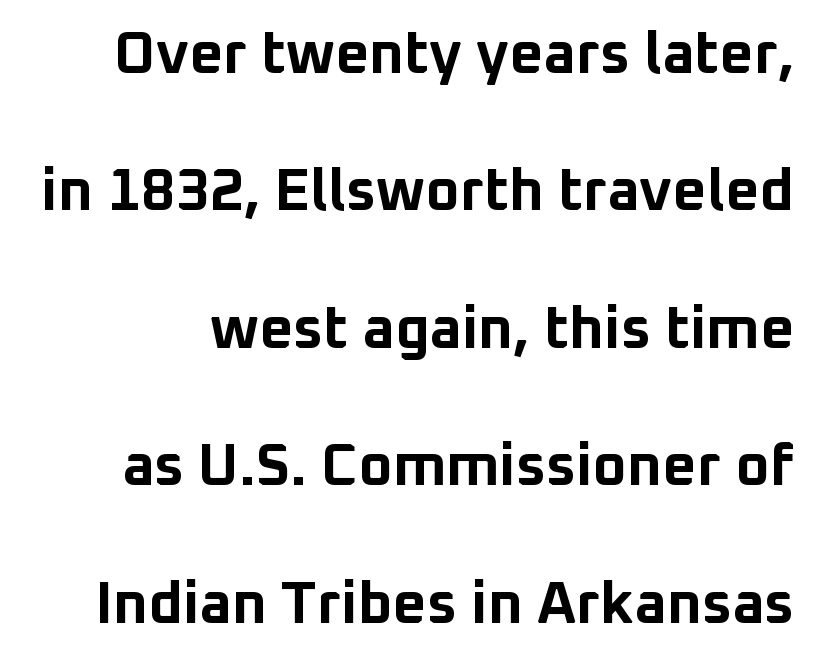
Q: Is the text bold? A: Yes.
Q: Is the text italic (slanted)? A: No, it is upright.
Q: Is the typeface a serif or a sans-serif typeface? A: Sans-serif.
Q: Is the text underlined? A: No.
Q: Is the spacing between letters normal or unusually wide? A: Normal.
Q: Is the spacing between lines tight, normal or loose? A: Loose.
Q: Width (condensed, normal, or wide)? A: Normal.
Q: Stroke contrast? A: Low.
Q: x-height? A: Medium.
Q: Monospaced? A: No.
